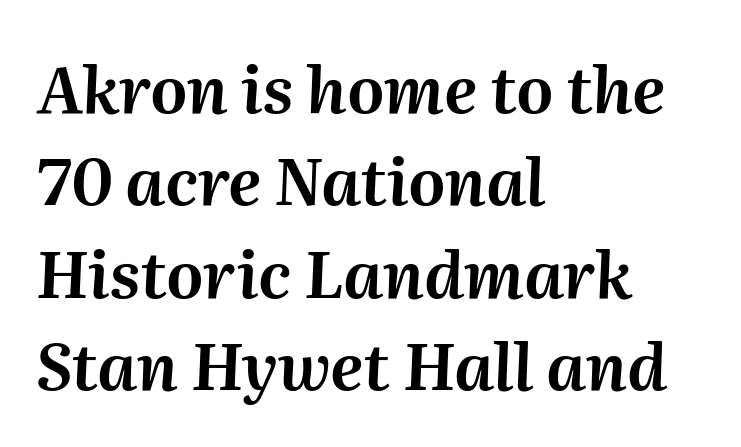
Reading down the block, your eye returns to a fixed left position each line. Every character sits at an angle, as italics do. No extra tracking has been applied to these lines. No word sits above an underline. This sample has the flowing, uneven cadence of proportional lettering. The passage shown stacks its lines at a standard gap.
